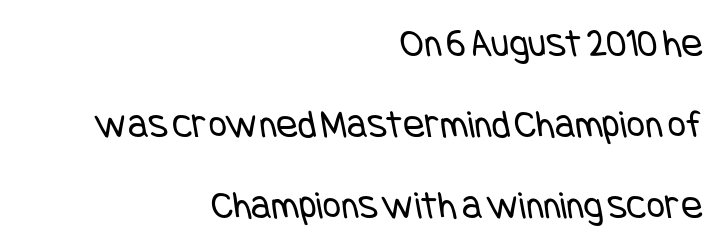
Q: Is the text bold? A: No.
Q: Is the typeface a serif or a sans-serif typeface? A: Sans-serif.
Q: Is the text underlined? A: No.
Q: How is the paragraph aligned? A: Right-aligned.
Q: Is the spacing between letters normal or unusually wide? A: Normal.
Q: Is the spacing between lines tight, normal or loose? A: Loose.
Q: Width (condensed, normal, or wide)? A: Condensed.
Q: Stroke contrast? A: Low.
Q: x-height? A: Large.
